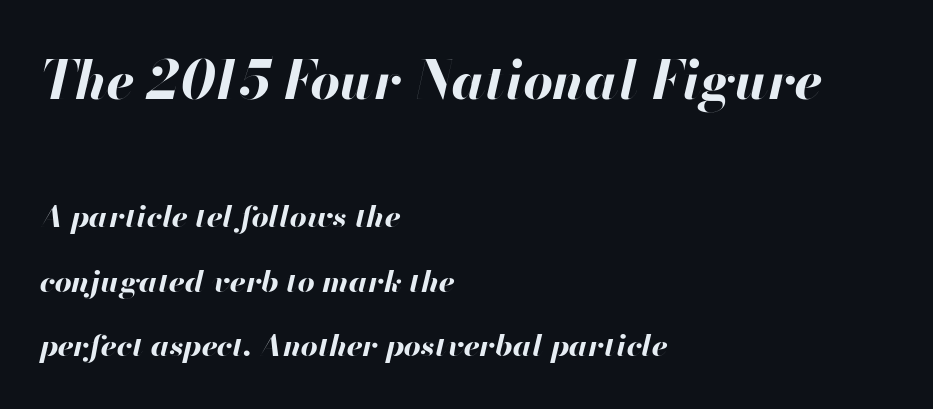
Spacing verdict: proportional, widths tailored to each character. The zone under the glyphs is completely vacant. Each line starts at the same left margin while the right side varies. How heavy is the stroke? Heavy — this is a bold. Notice how the stems are inclined rather than vertical — that's the hallmark of italics.
